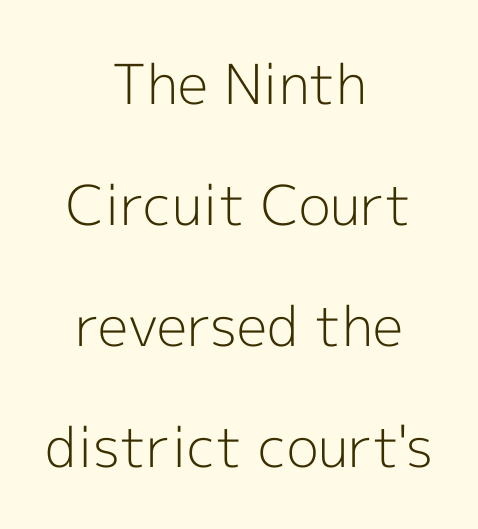
The image shows 55 px light sans-serif type, upright; set centered, loose line spacing (2.2x), normal letter spacing, not underlined; a medium x-height.
